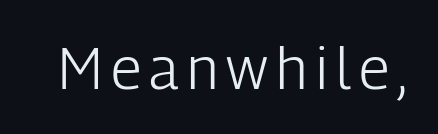
Is the stroke heavy? The answer is a plain regular-or-lighter. The space directly below the letters is spotless. Typographically, this falls in the sans-serif category. These lines are rendered in a variable-pitch font. Do the letters lean? They stand straight.
